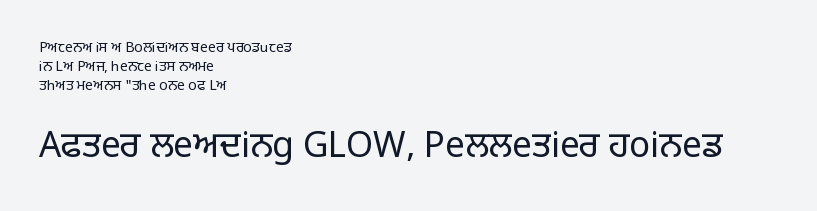
{"serif": "no", "italic": "no", "bold": "no", "weight": "regular", "width": "normal", "stroke_contrast": "low", "x_height": "large", "monospaced": "no", "underline": "no", "align": "left", "line_spacing": "normal", "line_spacing_ratio": 1.35, "letter_spacing": "normal", "letter_spacing_em": 0.0, "larger_block": "second", "size_ratio": 2.5, "glyph_px": 35}
